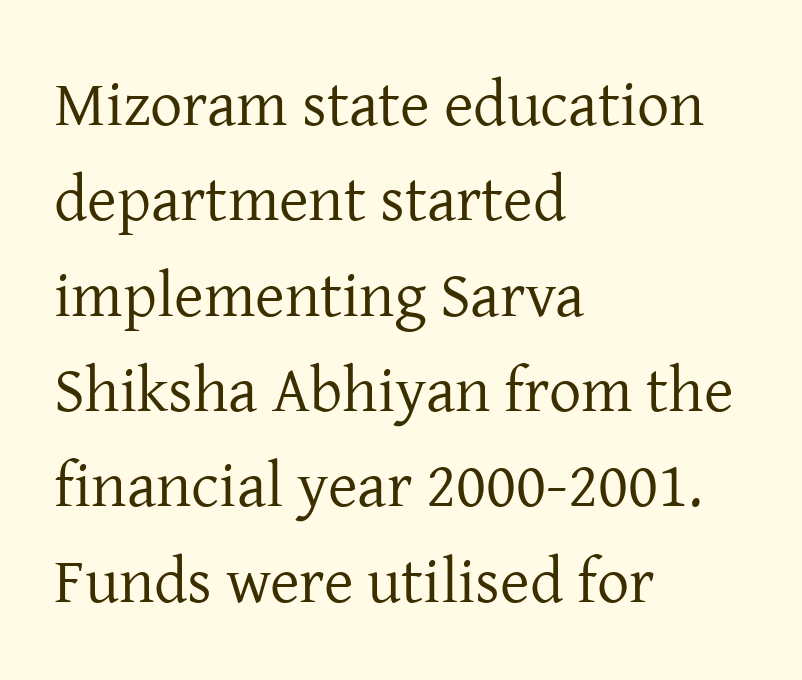
{"serif": "yes", "italic": "no", "bold": "no", "weight": "regular", "width": "normal", "stroke_contrast": "low", "x_height": "medium", "monospaced": "no", "underline": "no", "align": "left", "line_spacing": "normal", "line_spacing_ratio": 1.49, "letter_spacing": "normal", "letter_spacing_em": 0.0, "glyph_px": 64}
